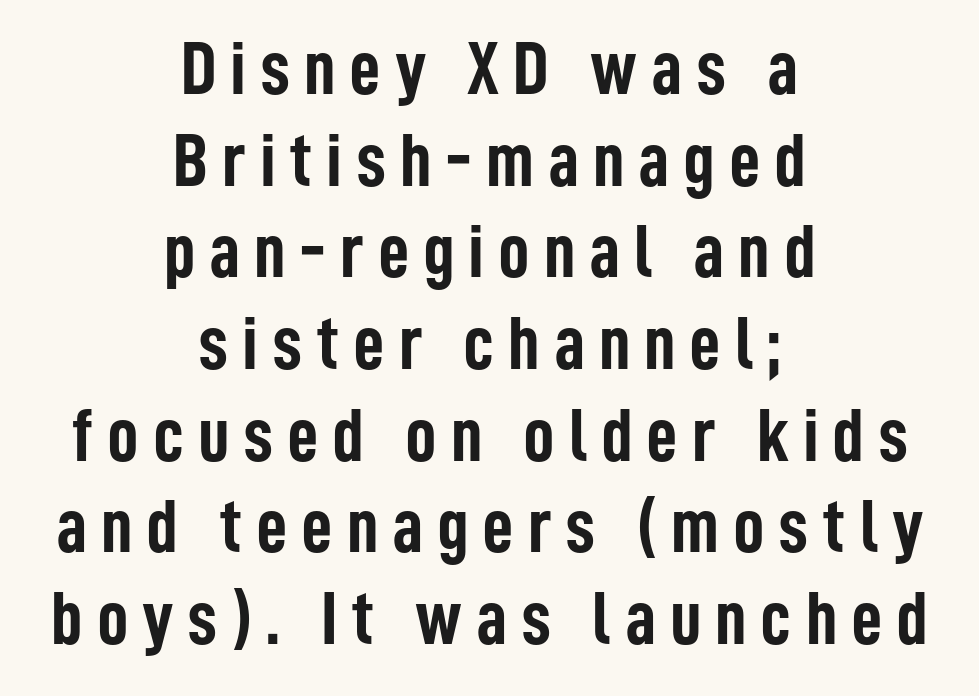
The image shows 77 px semibold, condensed sans-serif type, upright; set centered, line spacing 1.19x, not underlined; low stroke contrast and a medium x-height.
